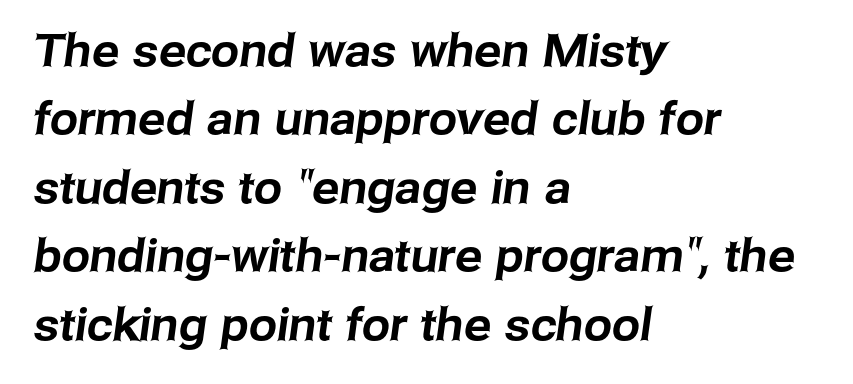
{"serif": "no", "width": "normal", "stroke_contrast": "low", "x_height": "medium", "monospaced": "no", "underline": "no", "align": "left", "line_spacing": "normal", "line_spacing_ratio": 1.52, "letter_spacing": "normal", "letter_spacing_em": 0.0, "glyph_px": 45}
